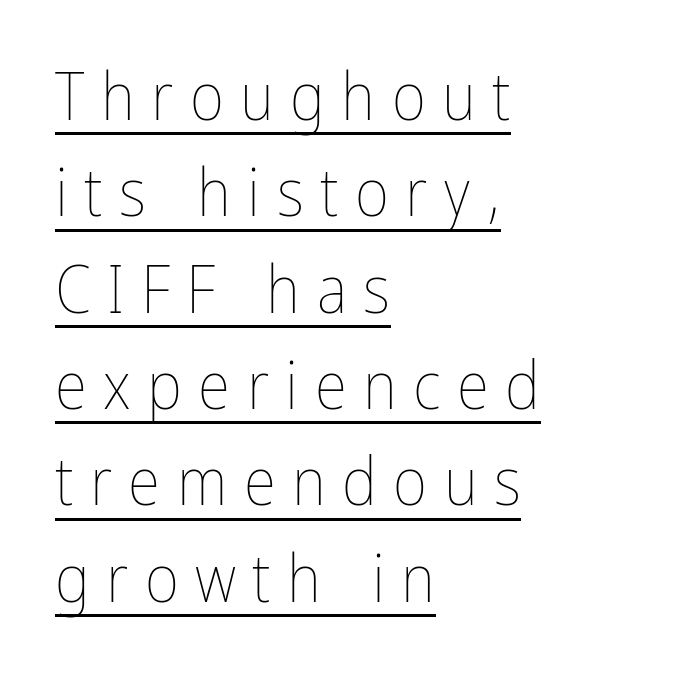
Note the varied advance widths — an 'i' is clearly narrower than an 'm'. The specimen reads as upright at a glance. A continuous stroke trails under the words, as in a hyperlink. Regular leading. Glyph-to-glyph distance is far greater than everyday printed text.
